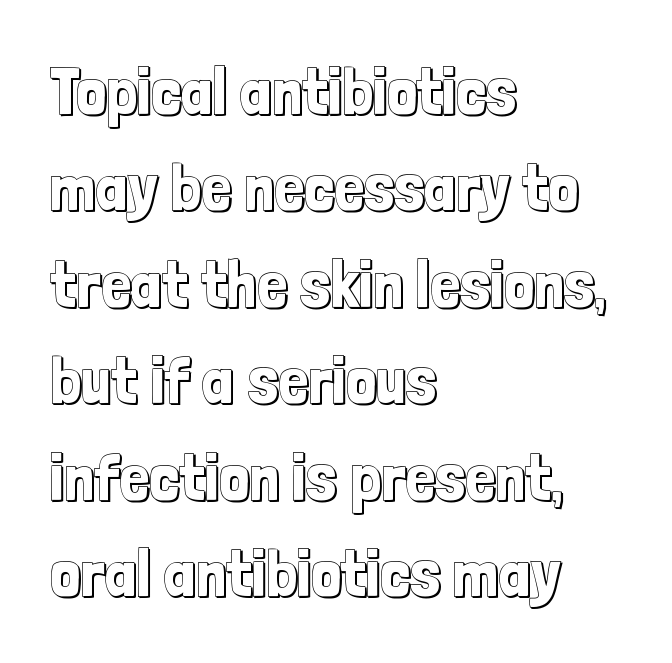
The image shows 67 px condensed type, upright; set left-aligned, normal line spacing (1.44x), normal letter spacing, not underlined; a medium x-height.
